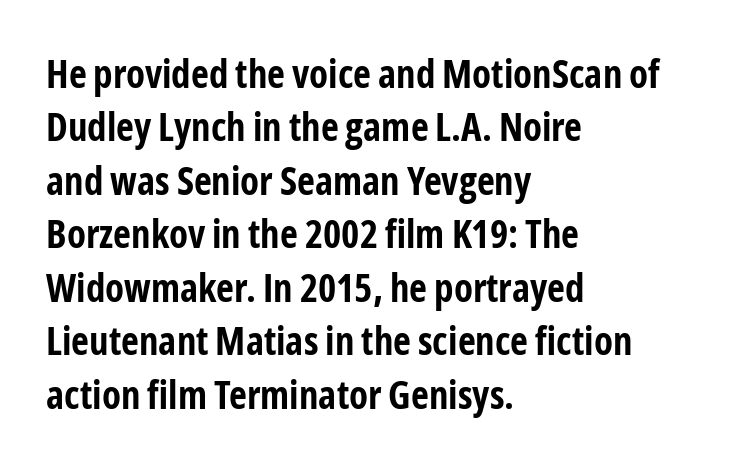
On the weight axis this lands at bold, roughly 700. Spacing between characters is what you'd get straight out of the box. Spacing verdict: proportional, widths tailored to each character. Just letters on the line, the space beneath them empty. Posture: upright roman. The ragged edge is on the right, which tells us the setting is flush left.
